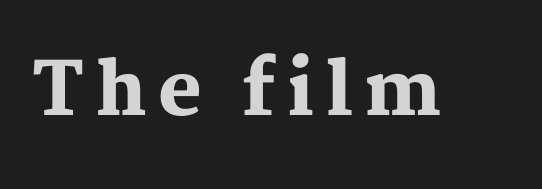
Is this a fixed-width face? No — the glyphs have proportional, varying widths. This rendering employs a face with finishing strokes, i.e., a serif. The gap between lines stays unmarked. Italic? Not at all — the glyphs are vertical.
